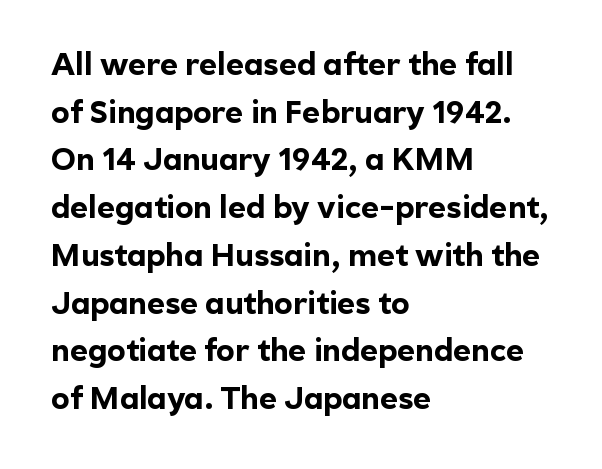
Q: Is the text bold? A: Yes.
Q: Is the text italic (slanted)? A: No, it is upright.
Q: Is the typeface a serif or a sans-serif typeface? A: Sans-serif.
Q: Is the text underlined? A: No.
Q: How is the paragraph aligned? A: Left-aligned.
Q: Is the spacing between letters normal or unusually wide? A: Normal.
Q: Is the spacing between lines tight, normal or loose? A: Normal.
Q: Width (condensed, normal, or wide)? A: Normal.
Q: x-height? A: Medium.
Q: Monospaced? A: No.
